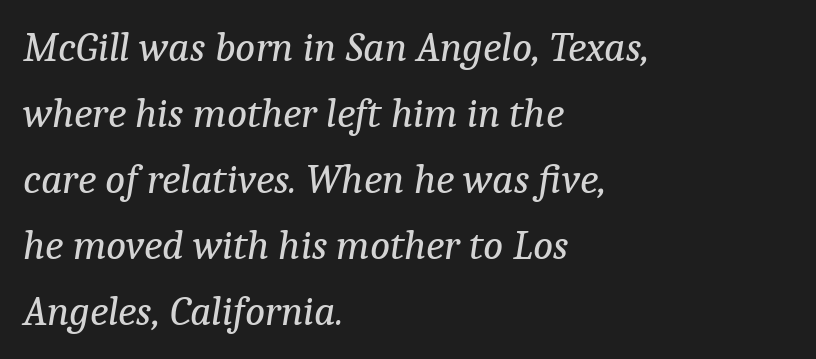
Q: Is the text bold? A: No.
Q: Is the text italic (slanted)? A: Yes, it leans right by about 9 degrees.
Q: Is the typeface a serif or a sans-serif typeface? A: Serif.
Q: Is the text underlined? A: No.
Q: How is the paragraph aligned? A: Left-aligned.
Q: Is the spacing between letters normal or unusually wide? A: Normal.
Q: Is the spacing between lines tight, normal or loose? A: Normal.
Q: Width (condensed, normal, or wide)? A: Normal.
Q: Stroke contrast? A: Low.
Q: x-height? A: Medium.
Q: Monospaced? A: No.
